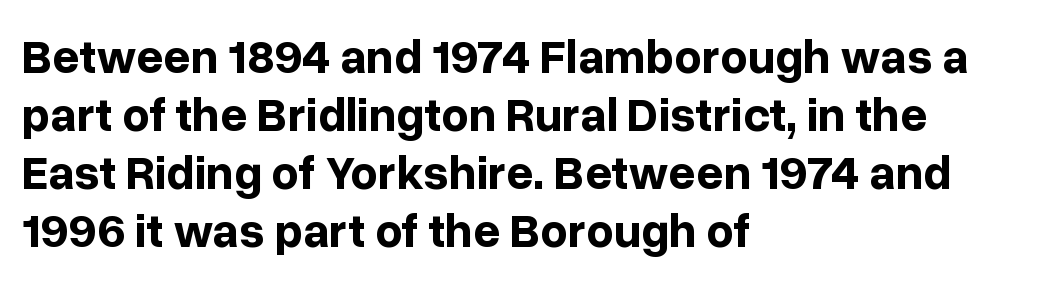
Check where the strokes stop: nothing finishes them off — pure sans. This is the regular roman posture of the typeface. How are the letters spaced? Ordinarily, with no added tracking. A typesetter would call this proportional, since set widths differ per character.
